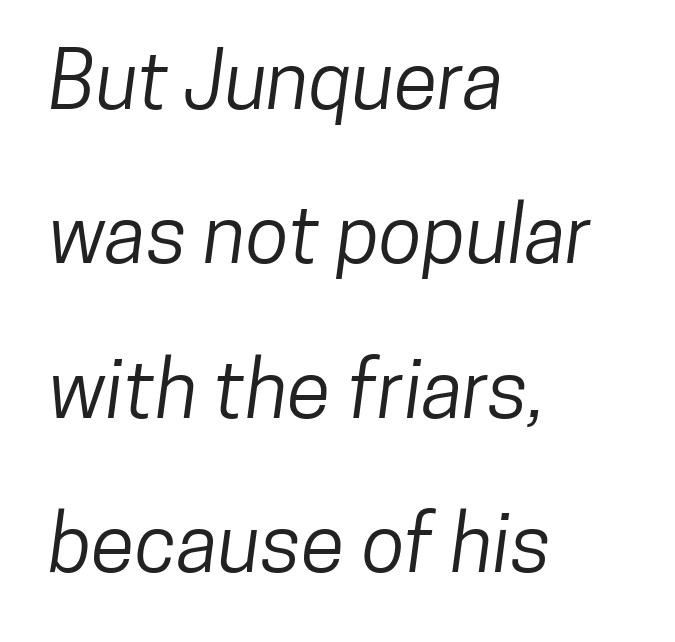
The image shows 80 px condensed sans-serif type; set left-aligned, loose line spacing (1.93x), normal letter spacing, not underlined; low stroke contrast and a medium x-height.
